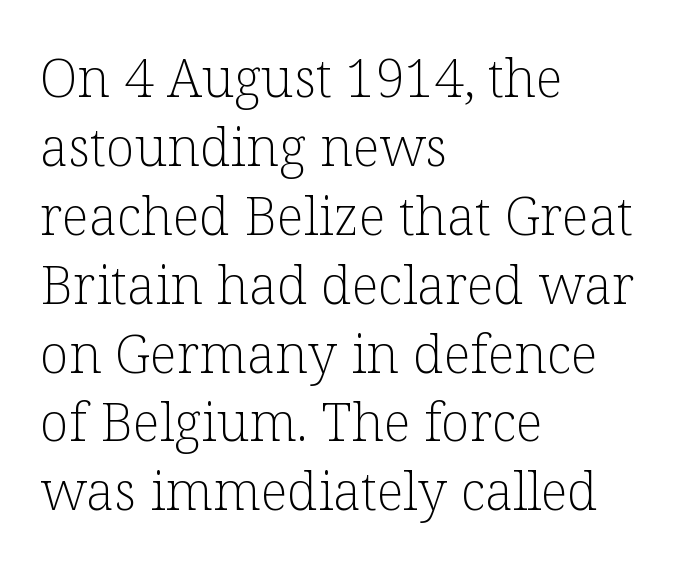
The image shows 53 px light serif type, upright; set left-aligned, normal line spacing (1.3x), normal letter spacing, not underlined; low stroke contrast and a medium x-height.
